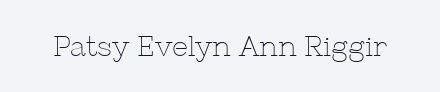
Q: Is the text bold? A: No.
Q: Is the text italic (slanted)? A: No, it is upright.
Q: Is the typeface a serif or a sans-serif typeface? A: Serif.
Q: Is the text underlined? A: No.
Q: Is the spacing between letters normal or unusually wide? A: Normal.
Q: Width (condensed, normal, or wide)? A: Normal.
Q: Stroke contrast? A: Low.
Q: x-height? A: Medium.
Q: Monospaced? A: No.
